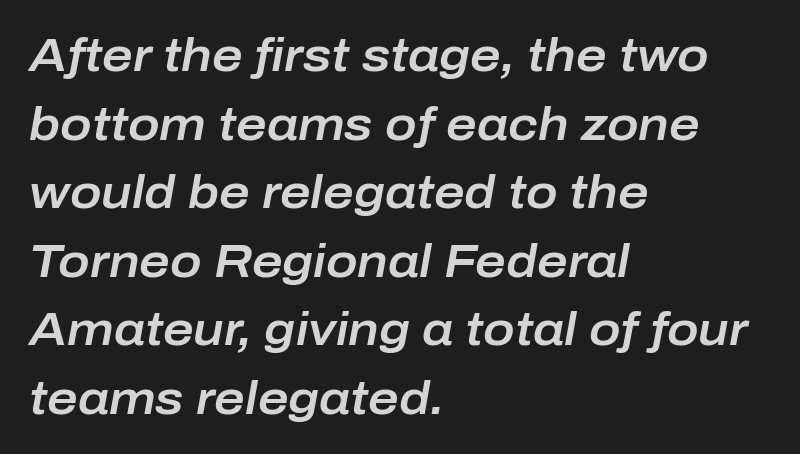
{"italic": "yes", "lean": "right", "slant_degrees": 10, "width": "normal", "stroke_contrast": "low", "x_height": "medium", "monospaced": "no", "underline": "no", "align": "left", "line_spacing": "normal", "line_spacing_ratio": 1.46, "letter_spacing": "normal", "letter_spacing_em": 0.0, "glyph_px": 47}
